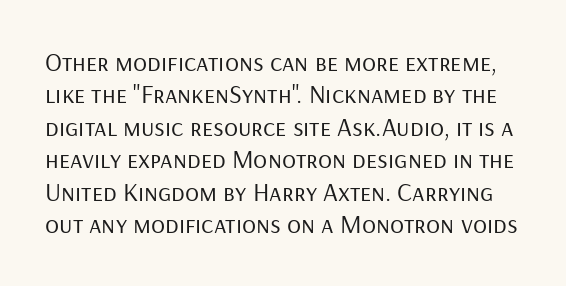
The image shows 26 px text type, upright; set normal line spacing (1.25x), normal letter spacing, not underlined.
